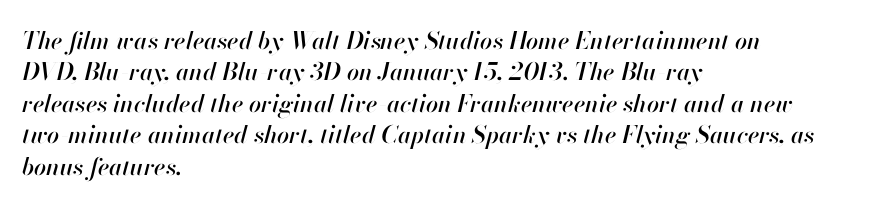
{"italic": "yes", "lean": "right", "slant_degrees": 13, "underline": "no", "align": "left", "line_spacing": "normal", "line_spacing_ratio": 1.31, "letter_spacing": "normal", "letter_spacing_em": 0.0, "glyph_px": 24}
